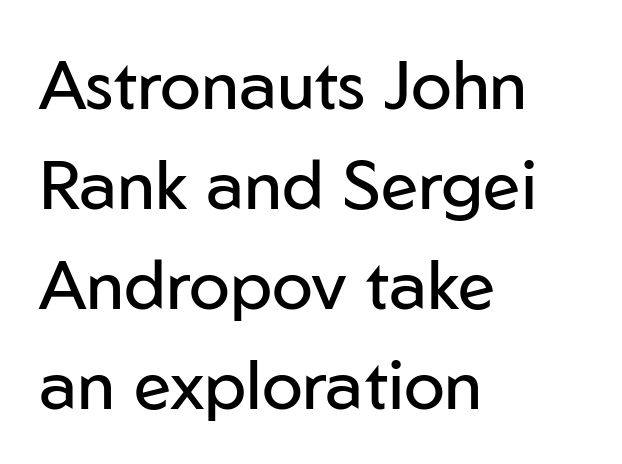
{"serif": "no", "italic": "no", "bold": "no", "weight": "regular", "width": "normal", "stroke_contrast": "low", "x_height": "medium", "monospaced": "no", "underline": "no", "align": "left", "line_spacing": "normal", "line_spacing_ratio": 1.47, "letter_spacing": "normal", "letter_spacing_em": 0.0, "glyph_px": 68}
